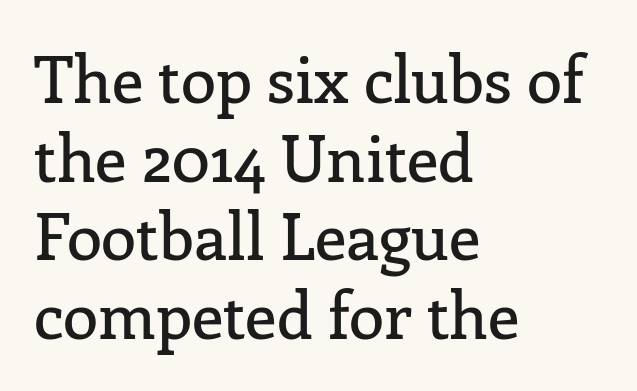
Each row of text sits above clean, open space. In terms of letterspacing, this is plain default setting. Leftover space on each line is placed entirely after the last word. The letters advance in unequal steps, a hallmark of proportional type. Every stem runs plumb, perpendicular to the baseline. The typeface chosen for these lines features serifs.
